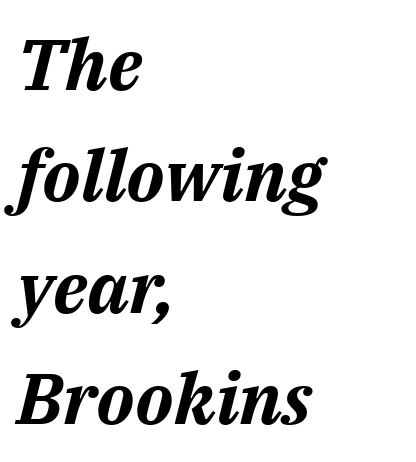
The image shows 71 px bold type, italic (leaning right); set left-aligned, normal line spacing (1.57x), normal letter spacing, not underlined; medium stroke contrast and a medium x-height.
